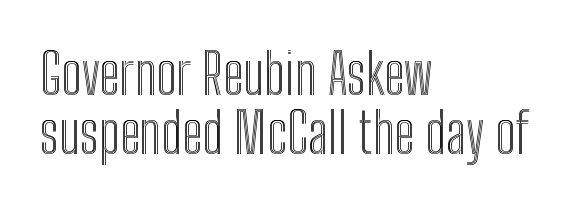
Here the glyphs are tracked normally, forming tight word shapes. The letters stand straight up with perfectly vertical stems. The passage shown is typed in a proportional face where columns would drift. Students, observe: this is what under-led, compact text looks like. Typeset ragged right — the left edge is the straight one.
